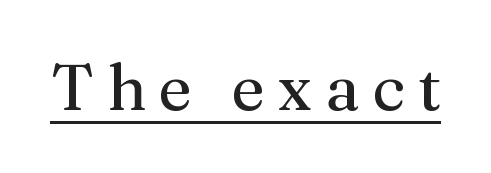
Q: Is the text bold? A: No.
Q: Is the text italic (slanted)? A: No, it is upright.
Q: Is the typeface a serif or a sans-serif typeface? A: Serif.
Q: Is the text underlined? A: Yes.
Q: Is the spacing between letters normal or unusually wide? A: Unusually wide.
Q: Width (condensed, normal, or wide)? A: Normal.
Q: Stroke contrast? A: Medium.
Q: x-height? A: Medium.
Q: Monospaced? A: No.
